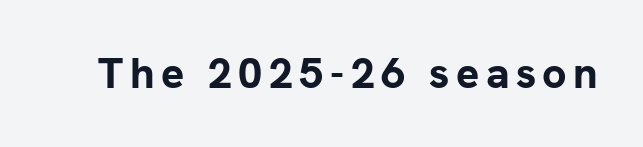
The strip under each line holds only bare page. In terms of letterform style, serifs are entirely absent. Ordinary non-slanted type is in use. Weight check: bold — yes, fully. Here the designer chose a conventional face with non-uniform glyph widths.
